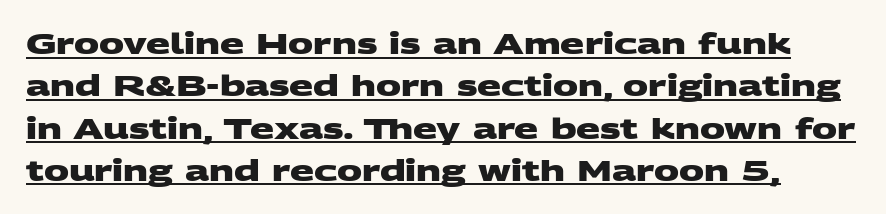
This block has exactly the height ordinary leading produces. Pretty heavy lettering here — definitely bold. Spacing verdict: proportional, widths tailored to each character. Nothing sits at the stroke ends, so this counts as sans-serif. Has an underline been added? It has.
